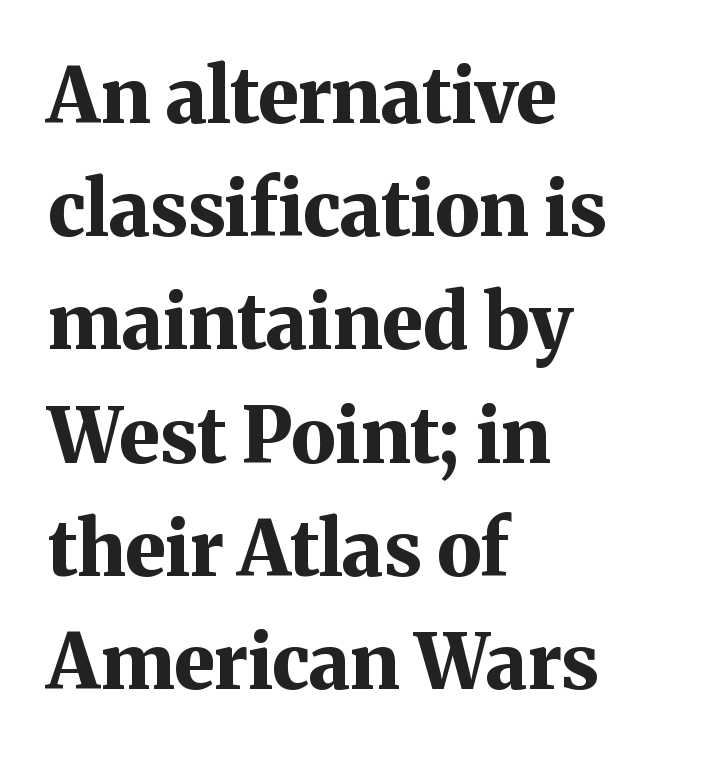
The image shows 76 px bold serif type, upright; set left-aligned, normal line spacing (1.49x), normal letter spacing, not underlined; medium stroke contrast and a medium x-height.
